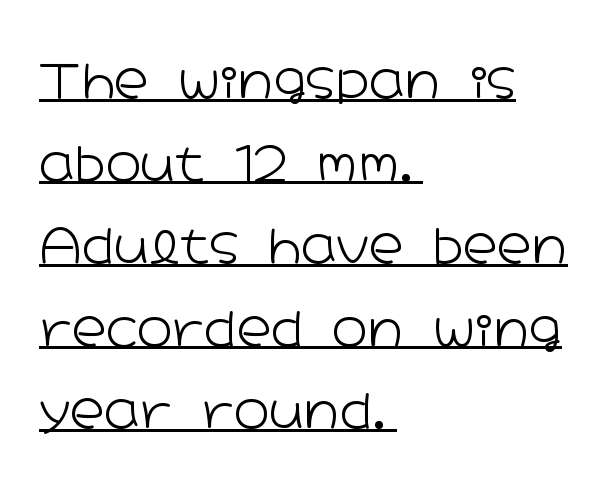
{"serif": "no", "italic": "no", "bold": "no", "weight": "light", "width": "wide", "stroke_contrast": "low", "x_height": "medium", "monospaced": "no", "underline": "yes", "align": "left", "line_spacing_ratio": 1.72, "letter_spacing": "normal", "letter_spacing_em": 0.0, "glyph_px": 48}
